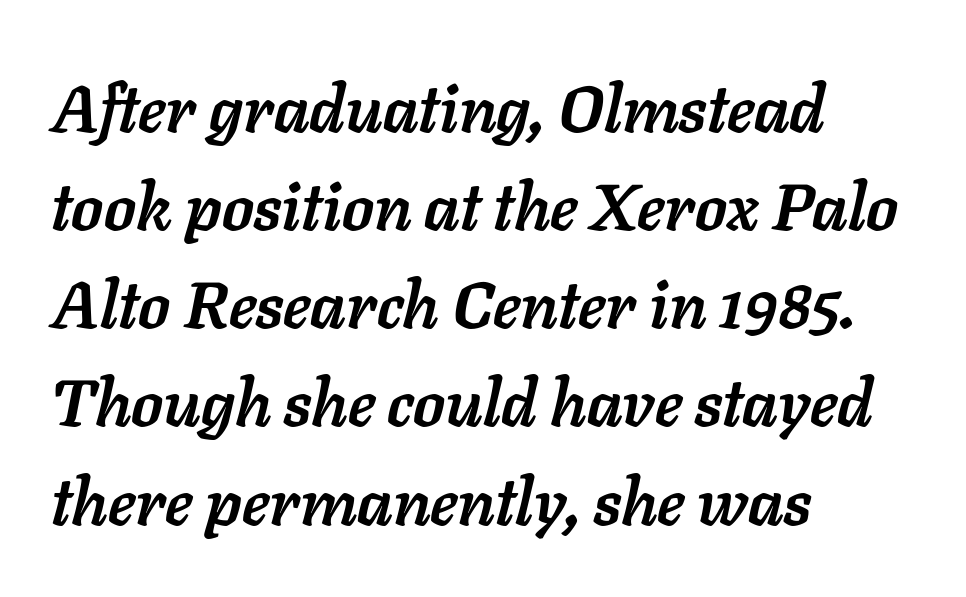
Caption: bold face, heavy strokes. This sample uses plain, unmodified letter spacing. Each letter keeps its own natural width here, so spacing adapts to shape. Check the space under the baseline: it is left empty. Vertically, the passage feels balanced, rows spaced as you'd expect. The font's italic variant was chosen for this text.
